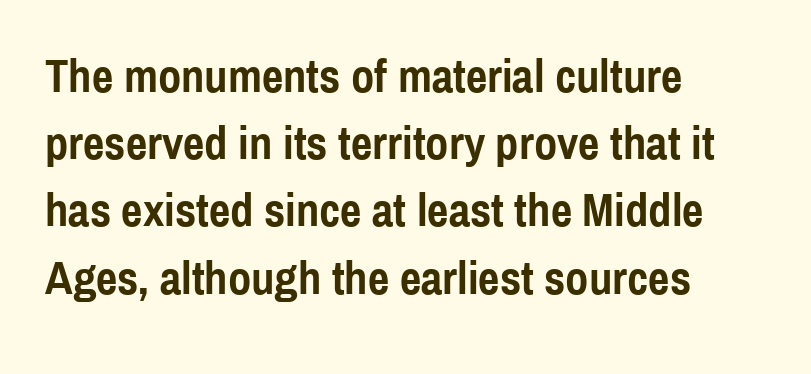
Where is the straight margin? On the left. The passage shown is emphatically bold. The face used here is proportionally spaced, like ordinary book or web type. To sum up the face: it is a sans, with no serifs.
